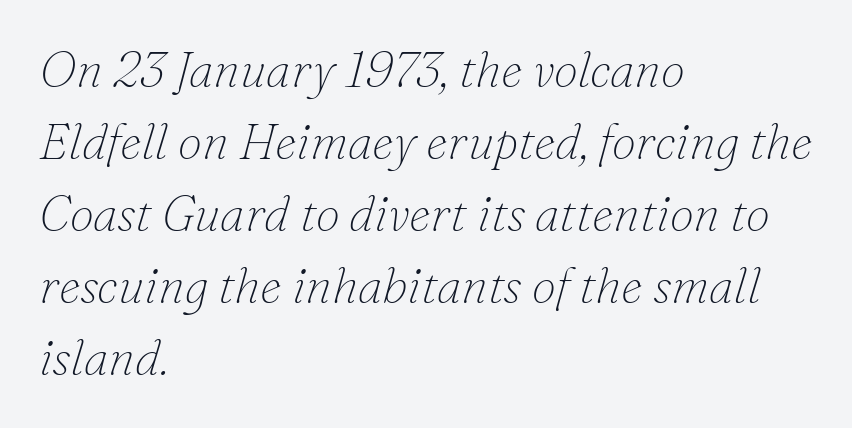
Q: Is the text bold? A: No.
Q: Is the text italic (slanted)? A: Yes, it leans right by about 16 degrees.
Q: Is the typeface a serif or a sans-serif typeface? A: Serif.
Q: Is the text underlined? A: No.
Q: How is the paragraph aligned? A: Left-aligned.
Q: Is the spacing between letters normal or unusually wide? A: Normal.
Q: Is the spacing between lines tight, normal or loose? A: Normal.
Q: Width (condensed, normal, or wide)? A: Normal.
Q: Stroke contrast? A: Low.
Q: x-height? A: Small.
Q: Monospaced? A: No.
